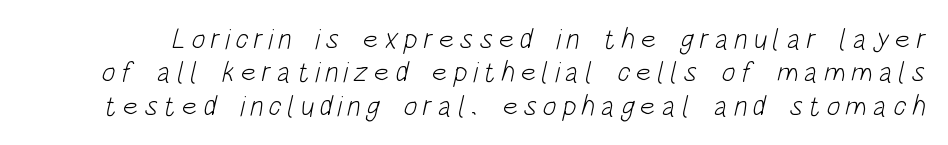
Line spacing here is tight. The passage shown is typed in a proportional face where columns would drift. Unlike a traditional serif, this face leaves its strokes unadorned. The letters look calm and open, with moderate or lighter stems. Glance below the letters and you will spot only blank space.
